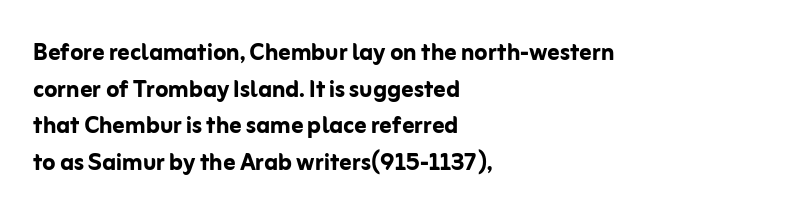
{"serif": "no", "italic": "no", "bold": "yes", "weight": "semibold", "width": "normal", "stroke_contrast": "low", "x_height": "medium", "monospaced": "no", "underline": "no", "align": "left", "line_spacing_ratio": 1.22, "letter_spacing": "normal", "letter_spacing_em": 0.0, "glyph_px": 30}
